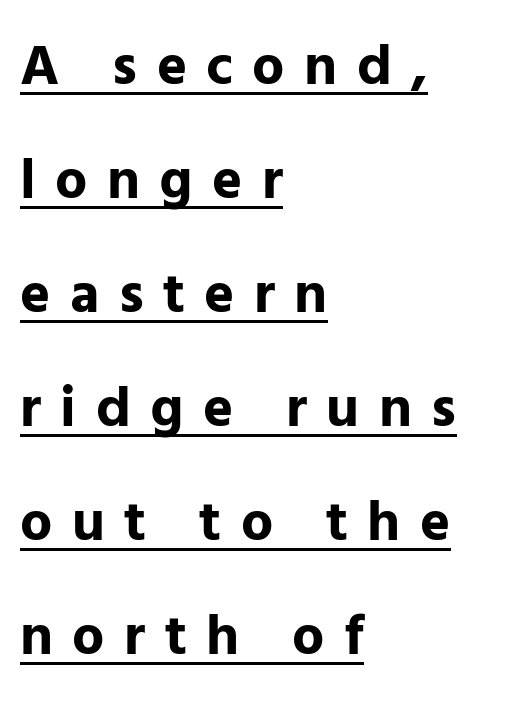
{"serif": "no", "italic": "no", "bold": "yes", "weight": "bold", "width": "normal", "stroke_contrast": "low", "x_height": "medium", "monospaced": "no", "underline": "yes", "align": "left", "line_spacing": "loose", "line_spacing_ratio": 2.0, "letter_spacing": "wide", "letter_spacing_em": 0.34, "glyph_px": 57}
